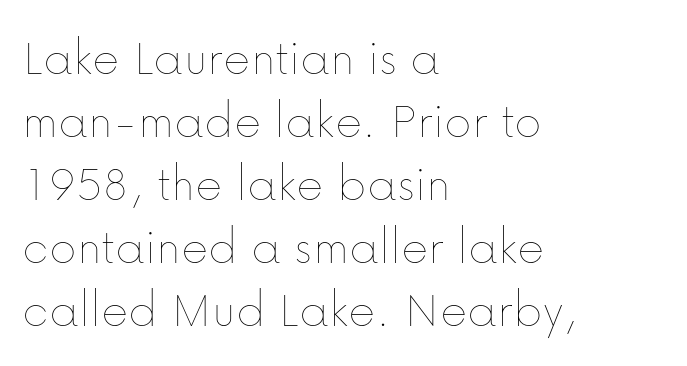
The image shows 52 px thin type, upright; set left-aligned, line spacing 1.21x, normal letter spacing, not underlined; low stroke contrast and a medium x-height.
